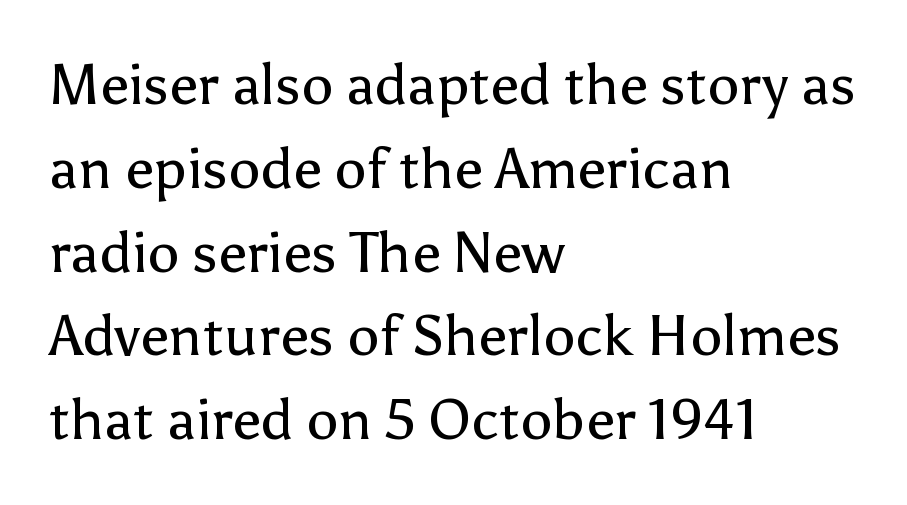
The image shows 57 px regular-weight sans-serif type, upright; set left-aligned, normal line spacing (1.47x), normal letter spacing, not underlined; low stroke contrast and a medium x-height.
